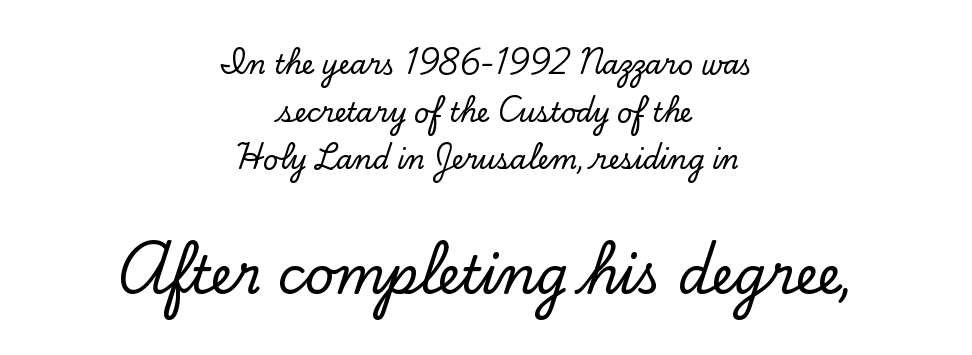
The emphasis by scale lands on block number two, below. Serifs: yes, visible at the terminals of the letterforms. The rendering positions every line midway between the sides. Looks like regular typesetting: each glyph gets only the width it needs. There is no visible air inserted between adjacent glyphs.
